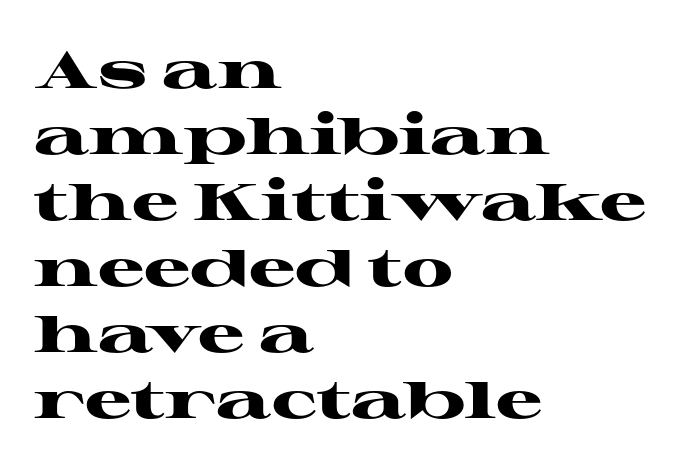
The glyphs are unaccompanied by any horizontal stroke below them. Is there much room between lines? A standard amount, neither cramped nor airy. Notice how the stems are strictly vertical — no italics here. This is serif lettering, the kind often seen in printed books. Here the designer chose a conventional face with non-uniform glyph widths. The gaps between neighbouring characters are ordinary and unremarkable.
